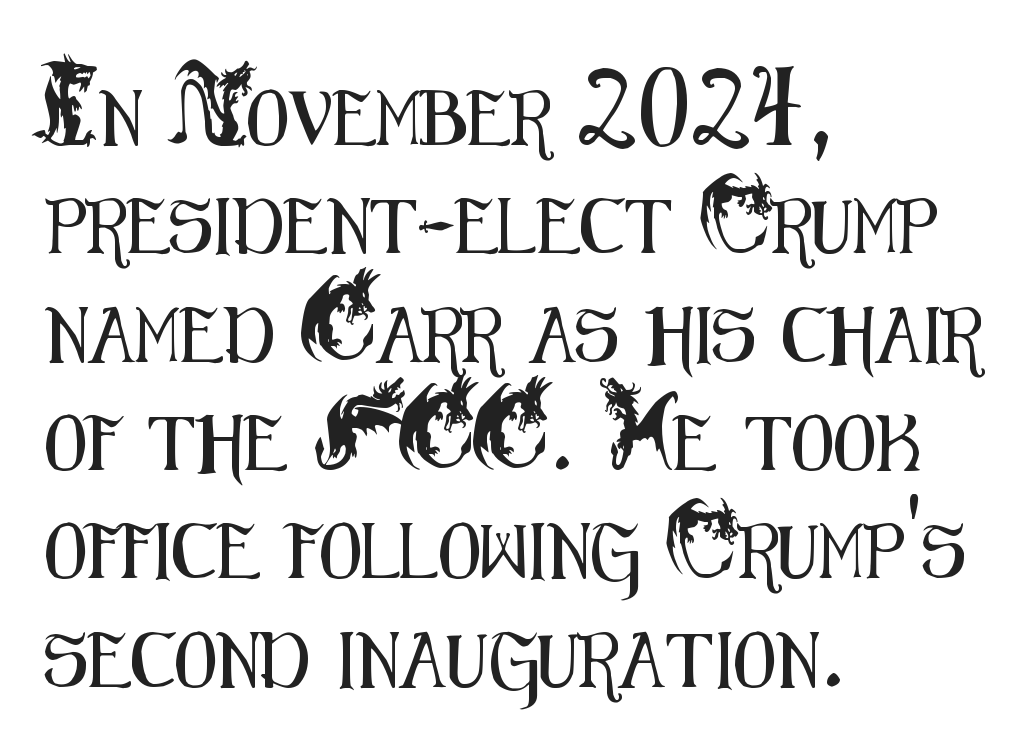
The image shows 55 px condensed sans-serif type, upright; set left-aligned, loose line spacing (1.97x), normal letter spacing, not underlined; medium stroke contrast and a small x-height.
